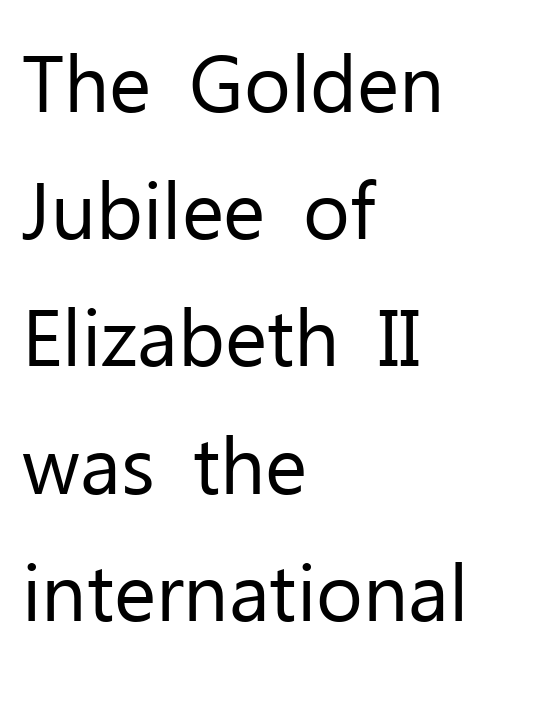
Compared with typical body copy, the letter spacing here is the same. Heaviness? Minimal to ordinary, like unemphasized prose. The string is rendered with underlining switched off. Here the designer chose a conventional face with non-uniform glyph widths. The characters display no serif detailing; their extremities are plain.
